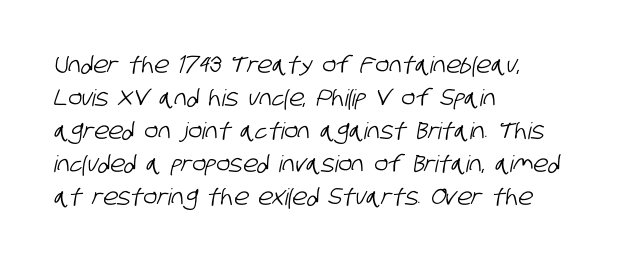
{"underline": "no", "align": "left", "line_spacing": "normal", "line_spacing_ratio": 1.43, "letter_spacing": "normal", "letter_spacing_em": 0.0, "glyph_px": 23}
